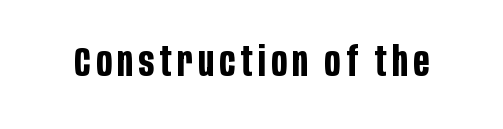
Q: Is the text bold? A: Yes.
Q: Is the text italic (slanted)? A: No, it is upright.
Q: Is the typeface a serif or a sans-serif typeface? A: Sans-serif.
Q: Is the text underlined? A: No.
Q: Width (condensed, normal, or wide)? A: Condensed.
Q: Stroke contrast? A: Low.
Q: x-height? A: Large.
Q: Monospaced? A: No.
